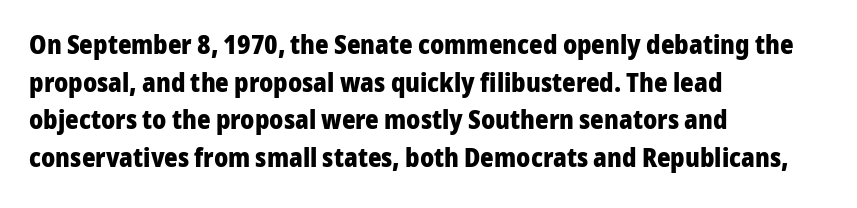
{"italic": "no", "bold": "yes", "underline": "no", "align": "left", "line_spacing": "normal", "line_spacing_ratio": 1.45, "letter_spacing": "normal", "letter_spacing_em": 0.0, "glyph_px": 26}
